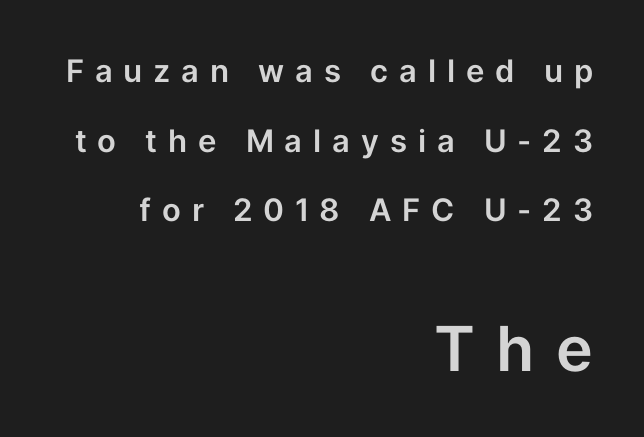
The image shows 62 px sans-serif type, upright; set right-aligned, loose line spacing (2.25x), unusually wide letter spacing (+0.35 em), not underlined; the second (bottom) block is 2.0x larger; low stroke contrast and a medium x-height.
